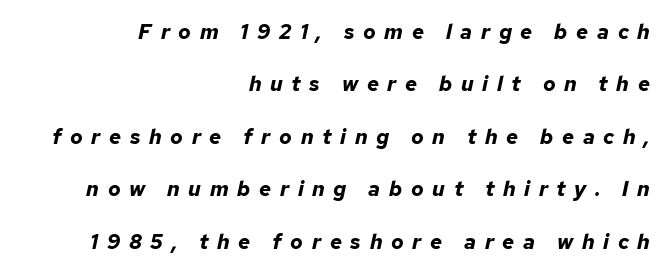
The image shows 21 px bold type, italic (leaning right); set right-aligned, loose line spacing (2.5x), unusually wide letter spacing (+0.41 em), not underlined.
